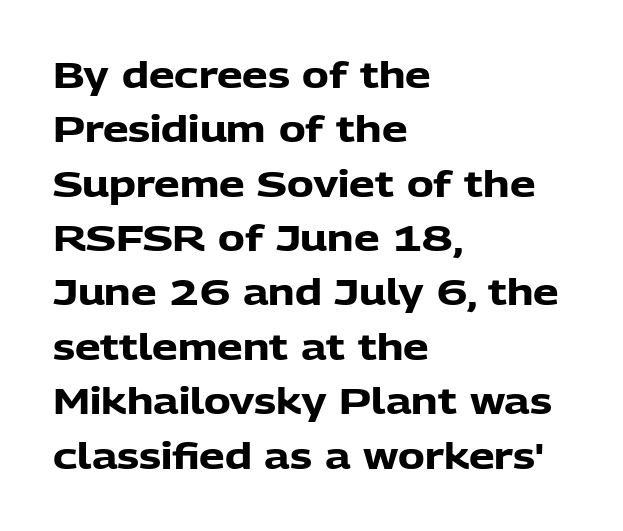
The image shows 36 px heavy sans-serif type, upright; set left-aligned, normal line spacing (1.51x), normal letter spacing, not underlined; low stroke contrast and a medium x-height.
